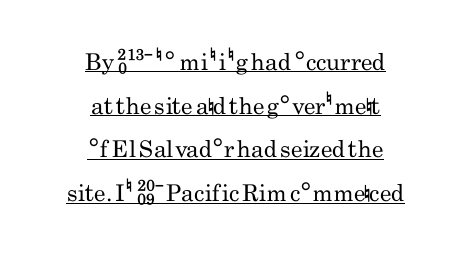
{"italic": "no", "bold": "no", "underline": "yes", "align": "center", "line_spacing": "loose", "line_spacing_ratio": 1.9, "letter_spacing": "normal", "letter_spacing_em": 0.0, "glyph_px": 23}
